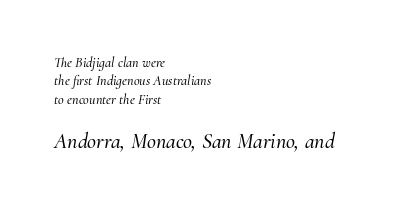
Q: Is the text italic (slanted)? A: Yes, it leans right by about 10 degrees.
Q: Is the text underlined? A: No.
Q: How is the paragraph aligned? A: Left-aligned.
Q: Is the spacing between letters normal or unusually wide? A: Normal.
Q: Is the spacing between lines tight, normal or loose? A: Normal.
Q: Which block of text is set in a larger size, the first (top) or the second (bottom)? A: The second (bottom) one.
